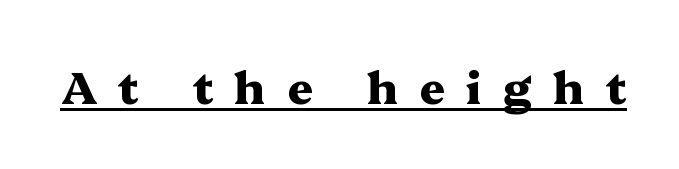
{"serif": "yes", "italic": "no", "bold": "yes", "weight": "heavy", "width": "wide", "stroke_contrast": "medium", "x_height": "medium", "monospaced": "no", "underline": "yes", "letter_spacing": "wide", "letter_spacing_em": 0.47, "glyph_px": 45}
